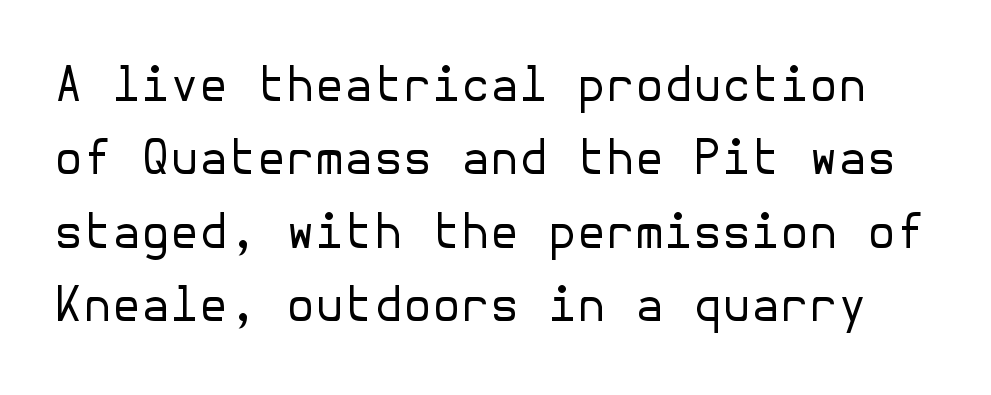
The image shows 47 px regular-weight sans-serif type, upright; set normal line spacing (1.56x), normal letter spacing, not underlined; low stroke contrast and a medium x-height.
